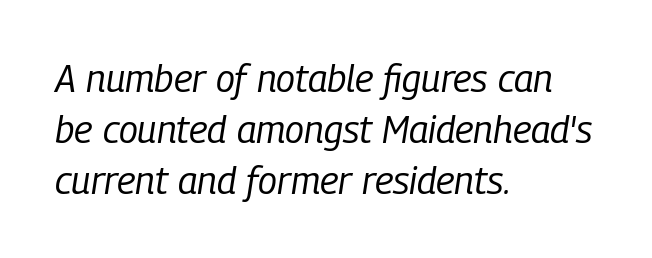
{"italic": "yes", "lean": "right", "slant_degrees": 9, "bold": "no", "weight": "regular", "width": "condensed", "stroke_contrast": "low", "x_height": "medium", "monospaced": "no", "underline": "no", "align": "left", "line_spacing": "normal", "line_spacing_ratio": 1.34, "letter_spacing": "normal", "letter_spacing_em": 0.0, "glyph_px": 38}
